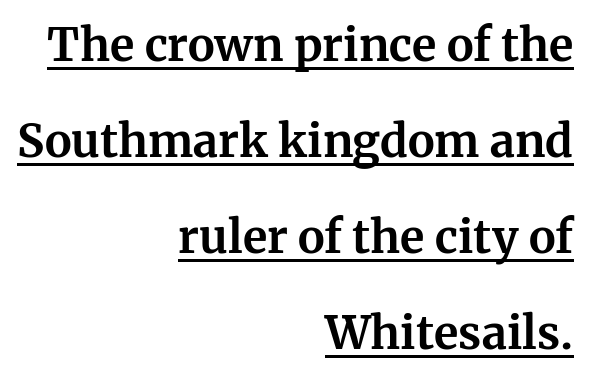
{"serif": "yes", "italic": "no", "bold": "yes", "weight": "bold", "width": "normal", "stroke_contrast": "medium", "x_height": "medium", "monospaced": "no", "underline": "yes", "align": "right", "line_spacing": "loose", "line_spacing_ratio": 2.13, "letter_spacing": "normal", "letter_spacing_em": 0.0, "glyph_px": 45}
